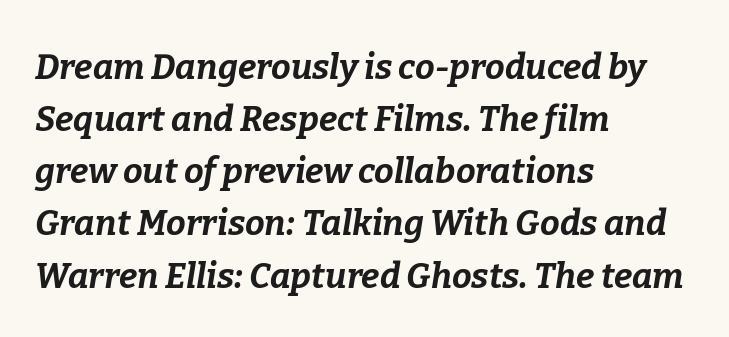
{"italic": "yes", "lean": "right", "slant_degrees": 9, "bold": "yes", "weight": "bold", "width": "normal", "stroke_contrast": "low", "x_height": "medium", "monospaced": "no", "underline": "no", "align": "left", "line_spacing": "normal", "line_spacing_ratio": 1.49, "letter_spacing": "normal", "letter_spacing_em": 0.0, "glyph_px": 35}
